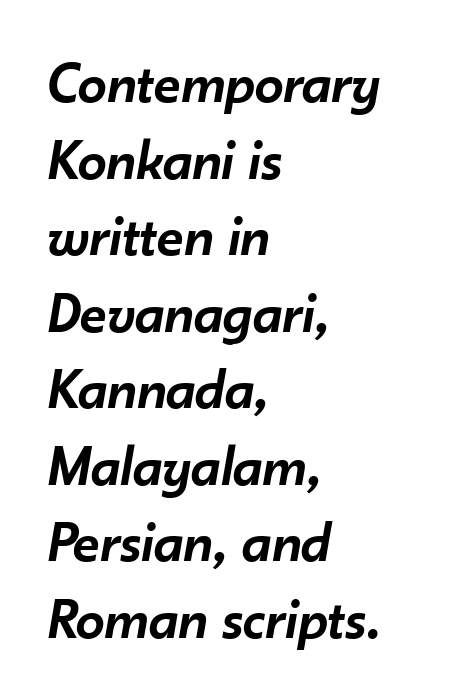
{"italic": "yes", "lean": "right", "slant_degrees": 10, "bold": "semi", "weight": "semibold", "width": "normal", "stroke_contrast": "low", "x_height": "small", "monospaced": "no", "underline": "no", "align": "left", "line_spacing": "normal", "line_spacing_ratio": 1.32, "letter_spacing": "normal", "letter_spacing_em": 0.0, "glyph_px": 58}
